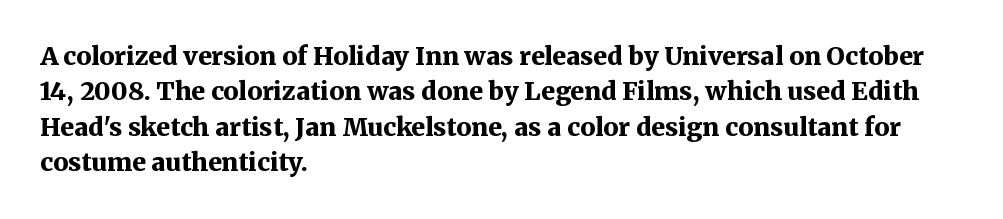
{"italic": "no", "bold": "yes", "underline": "no", "align": "left", "line_spacing": "normal", "line_spacing_ratio": 1.42, "letter_spacing": "normal", "letter_spacing_em": 0.0, "glyph_px": 25}
